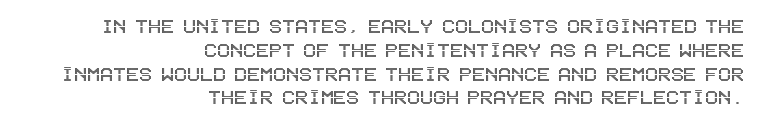
Q: Is the text italic (slanted)? A: No, it is upright.
Q: Is the text underlined? A: No.
Q: How is the paragraph aligned? A: Right-aligned.
Q: Is the spacing between letters normal or unusually wide? A: Normal.
Q: Is the spacing between lines tight, normal or loose? A: Tight.
